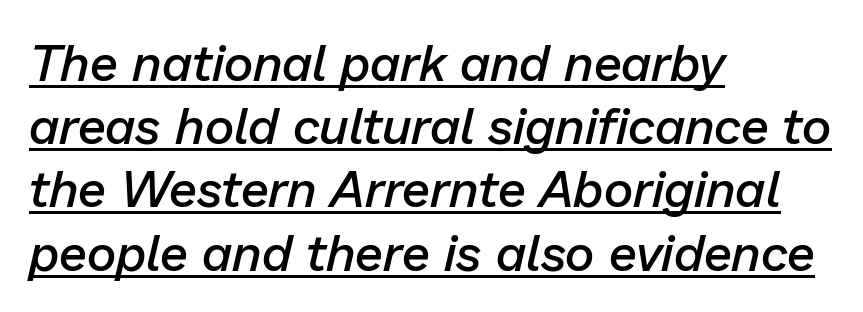
The image shows 51 px semibold type, italic (leaning right); set left-aligned, line spacing 1.24x, normal letter spacing, underlined; low stroke contrast and a medium x-height.
